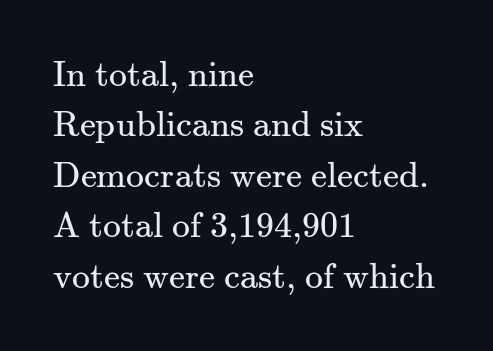
Q: Is the text bold? A: No.
Q: Is the text italic (slanted)? A: No, it is upright.
Q: Is the typeface a serif or a sans-serif typeface? A: Serif.
Q: Is the text underlined? A: No.
Q: How is the paragraph aligned? A: Left-aligned.
Q: Is the spacing between letters normal or unusually wide? A: Normal.
Q: Is the spacing between lines tight, normal or loose? A: Normal.
Q: Width (condensed, normal, or wide)? A: Normal.
Q: Stroke contrast? A: Medium.
Q: x-height? A: Small.
Q: Monospaced? A: No.
